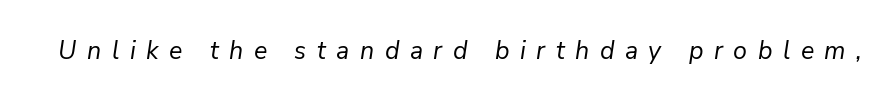
The image shows 25 px text type, italic (leaning right); set unusually wide letter spacing (+0.42 em), not underlined.
